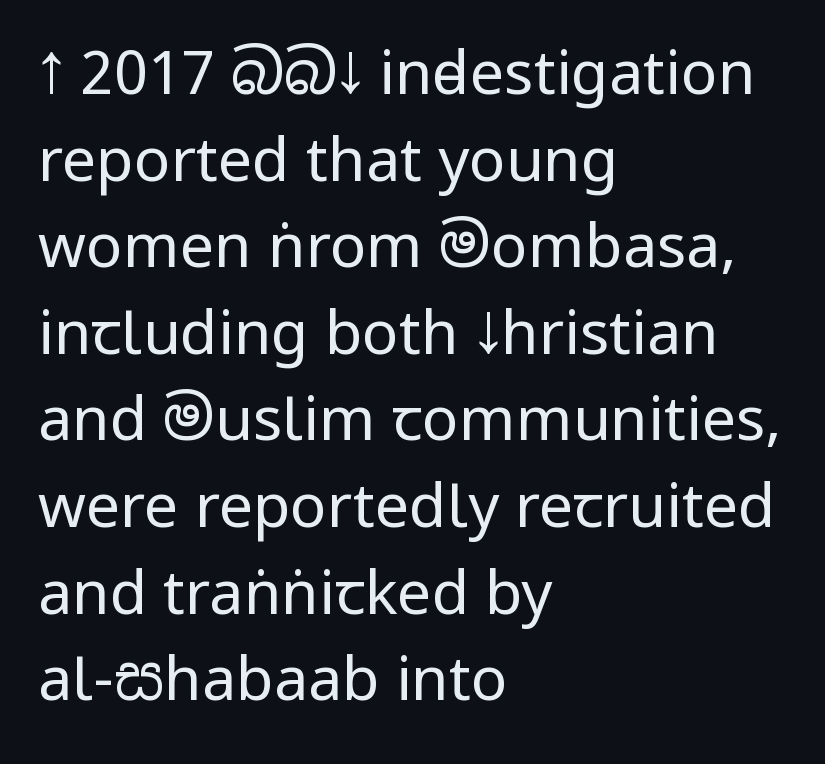
{"serif": "no", "italic": "no", "bold": "no", "weight": "regular", "width": "condensed", "stroke_contrast": "low", "underline": "no", "align": "left", "line_spacing": "normal", "line_spacing_ratio": 1.42, "letter_spacing": "normal", "letter_spacing_em": 0.0, "glyph_px": 61}
